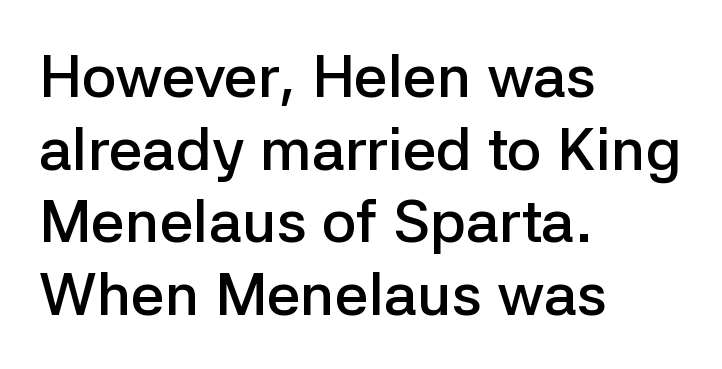
Q: Is the text bold? A: Semi-bold.
Q: Is the text italic (slanted)? A: No, it is upright.
Q: Is the typeface a serif or a sans-serif typeface? A: Sans-serif.
Q: Is the text underlined? A: No.
Q: How is the paragraph aligned? A: Left-aligned.
Q: Is the spacing between letters normal or unusually wide? A: Normal.
Q: Width (condensed, normal, or wide)? A: Normal.
Q: Stroke contrast? A: Low.
Q: x-height? A: Medium.
Q: Monospaced? A: No.
